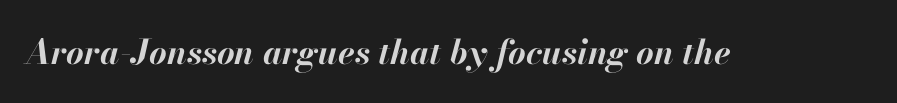
Decoration check: the copy has no underline. The passage shown leans; its letterforms are oblique. Words appear dense and cohesive because spacing is normal. On the weight axis this lands at bold, roughly 700. Varying glyph widths throughout — classic text-font behaviour.
